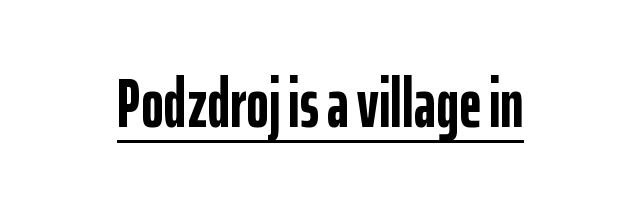
Q: Is the text bold? A: Yes.
Q: Is the text italic (slanted)? A: No, it is upright.
Q: Is the typeface a serif or a sans-serif typeface? A: Sans-serif.
Q: Is the text underlined? A: Yes.
Q: How is the paragraph aligned? A: Centered.
Q: Is the spacing between letters normal or unusually wide? A: Normal.
Q: Width (condensed, normal, or wide)? A: Condensed.
Q: Stroke contrast? A: Low.
Q: x-height? A: Medium.
Q: Monospaced? A: No.
